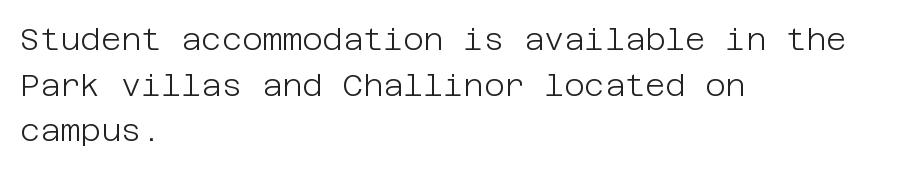
The image shows 31 px light sans-serif type, upright; set left-aligned, normal line spacing (1.47x), normal letter spacing, not underlined; low stroke contrast and a large x-height.
